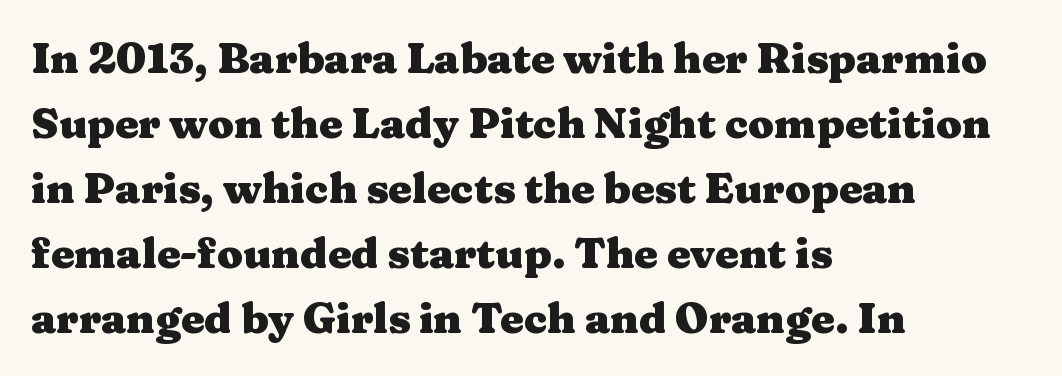
{"serif": "yes", "italic": "no", "bold": "yes", "weight": "heavy", "width": "wide", "stroke_contrast": "medium", "x_height": "medium", "monospaced": "no", "underline": "no", "align": "left", "line_spacing": "normal", "line_spacing_ratio": 1.55, "letter_spacing": "normal", "letter_spacing_em": 0.0, "glyph_px": 42}
